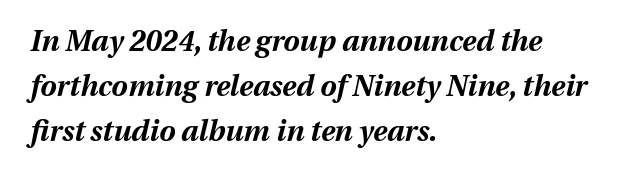
The image shows 29 px bold type, italic (leaning right); set left-aligned, normal line spacing (1.55x), normal letter spacing, not underlined; medium stroke contrast and a medium x-height.
